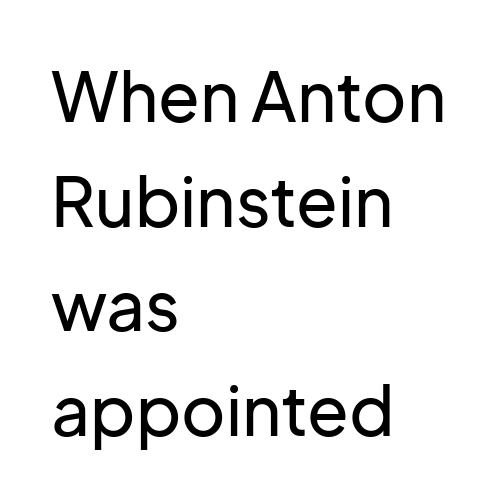
The image shows 68 px sans-serif type, upright; set left-aligned, normal line spacing (1.54x), normal letter spacing, not underlined; low stroke contrast and a medium x-height.
